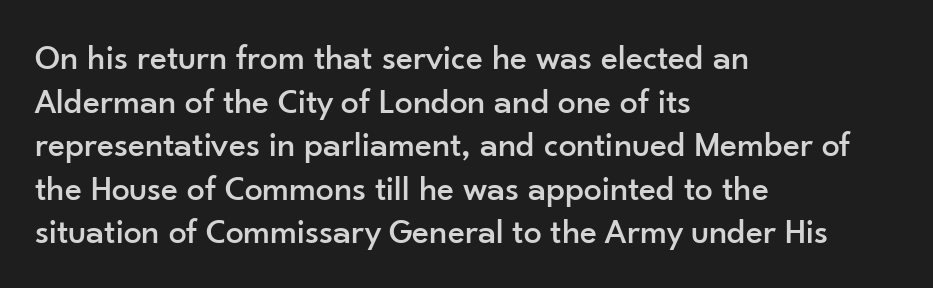
Default kerning and tracking; the words read as compact shapes. Nobody drew a line under any word here. The rendering uses natural spacing where letterforms have individual widths. Every stem runs plumb, perpendicular to the baseline.
